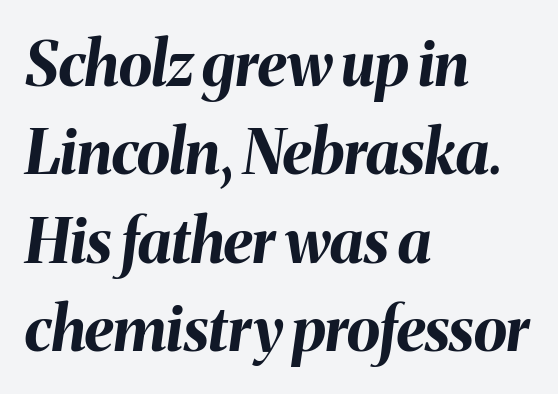
Q: Is the text bold? A: Yes.
Q: Is the text italic (slanted)? A: Yes, it leans right by about 8 degrees.
Q: Is the text underlined? A: No.
Q: How is the paragraph aligned? A: Left-aligned.
Q: Is the spacing between letters normal or unusually wide? A: Normal.
Q: Is the spacing between lines tight, normal or loose? A: Normal.
Q: Width (condensed, normal, or wide)? A: Normal.
Q: Stroke contrast? A: Medium.
Q: x-height? A: Medium.
Q: Monospaced? A: No.
